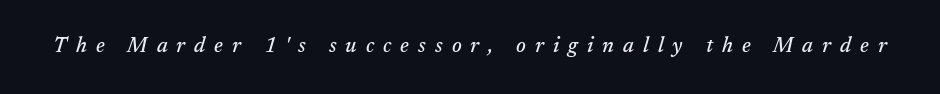
The image shows 21 px text type, italic (leaning right); set unusually wide letter spacing (+0.43 em), not underlined.
